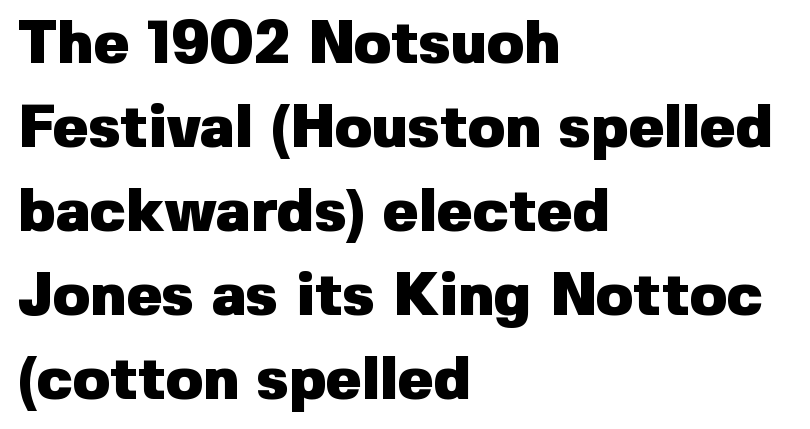
{"serif": "no", "italic": "no", "bold": "yes", "weight": "heavy", "width": "normal", "stroke_contrast": "low", "x_height": "medium", "monospaced": "no", "underline": "no", "align": "left", "line_spacing": "normal", "line_spacing_ratio": 1.4, "letter_spacing": "normal", "letter_spacing_em": 0.0, "glyph_px": 60}
